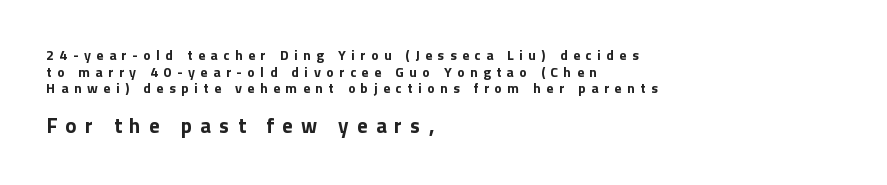
The image shows 21 px bold type, upright; set left-aligned, line spacing 1.19x, unusually wide letter spacing (+0.39 em), not underlined; the second (bottom) block is 1.5x larger.
